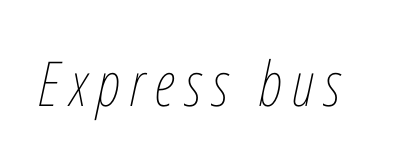
{"italic": "yes", "lean": "right", "slant_degrees": 12, "bold": "no", "weight": "thin", "width": "condensed", "stroke_contrast": "low", "x_height": "medium", "monospaced": "no", "underline": "no", "glyph_px": 62}
